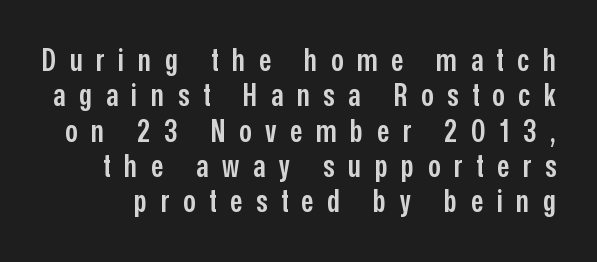
The space beneath each line is pristine and unruled. What kind of face is this? One without serifs — a sans. When letters stand straight like this, we call the style roman or upright. These lines have a slow, spaced-out rhythm from letter to letter. Strokes here are thickened, but only to semibold level.
